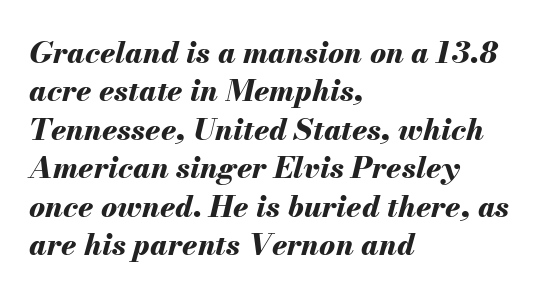
The image shows 30 px bold type, italic (leaning right); set left-aligned, normal line spacing (1.28x), normal letter spacing, not underlined; medium stroke contrast and a small x-height.
